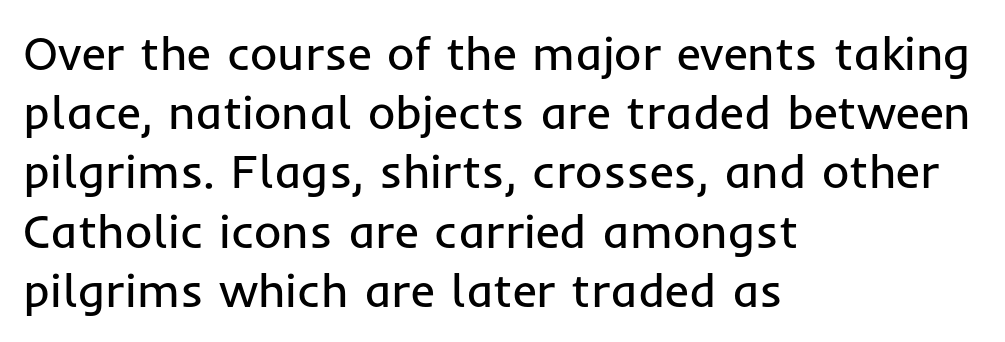
The image shows 47 px regular-weight sans-serif type, upright; set left-aligned, normal line spacing (1.26x), normal letter spacing, not underlined; low stroke contrast and a medium x-height.
